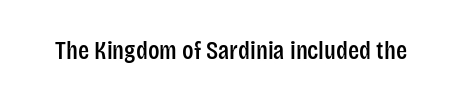
The image shows 26 px text type, upright; set normal letter spacing, not underlined.
